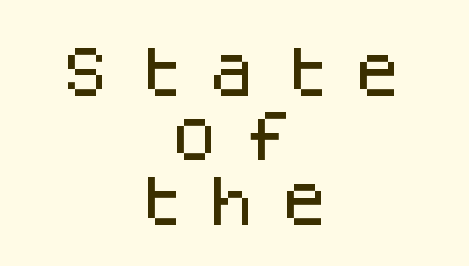
Q: Is the text italic (slanted)? A: No, it is upright.
Q: Is the typeface a serif or a sans-serif typeface? A: Sans-serif.
Q: Is the text underlined? A: No.
Q: How is the paragraph aligned? A: Centered.
Q: Is the spacing between letters normal or unusually wide? A: Unusually wide.
Q: Width (condensed, normal, or wide)? A: Normal.
Q: Stroke contrast? A: Low.
Q: x-height? A: Large.
Q: Monospaced? A: Yes.
